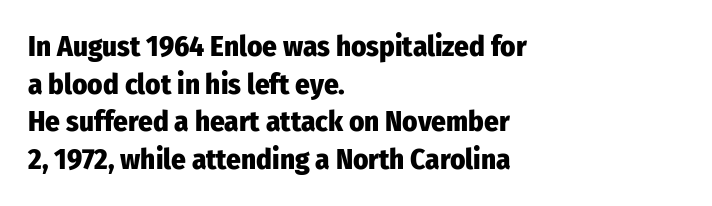
Q: Is the text bold? A: Yes.
Q: Is the text italic (slanted)? A: No, it is upright.
Q: Is the typeface a serif or a sans-serif typeface? A: Sans-serif.
Q: Is the text underlined? A: No.
Q: How is the paragraph aligned? A: Left-aligned.
Q: Is the spacing between letters normal or unusually wide? A: Normal.
Q: Is the spacing between lines tight, normal or loose? A: Normal.
Q: Width (condensed, normal, or wide)? A: Condensed.
Q: Stroke contrast? A: Low.
Q: x-height? A: Medium.
Q: Monospaced? A: No.
